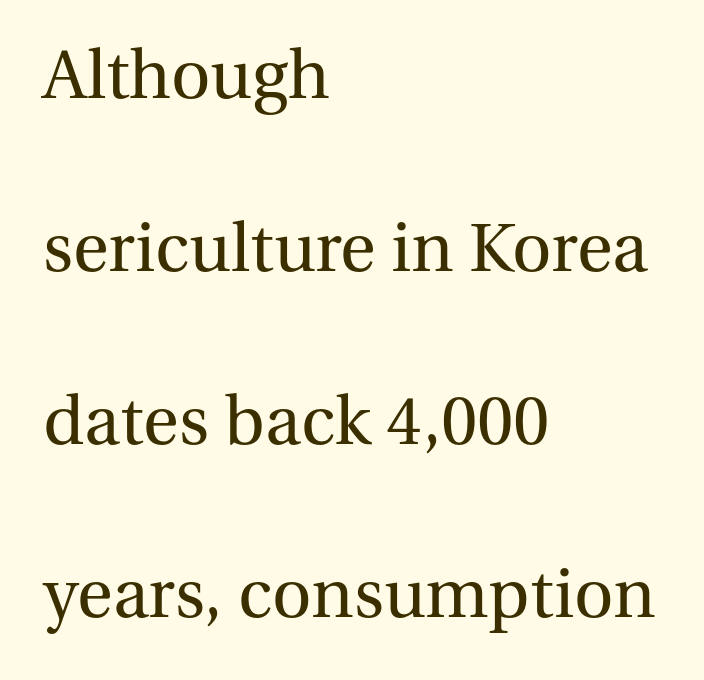
The image shows 73 px regular-weight serif type, upright; set left-aligned, loose line spacing (2.37x), normal letter spacing, not underlined; medium stroke contrast and a medium x-height.
